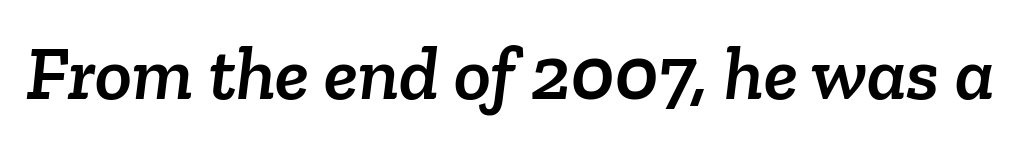
{"serif": "yes", "width": "normal", "stroke_contrast": "low", "x_height": "medium", "monospaced": "no", "underline": "no", "letter_spacing": "normal", "letter_spacing_em": 0.0, "glyph_px": 77}
